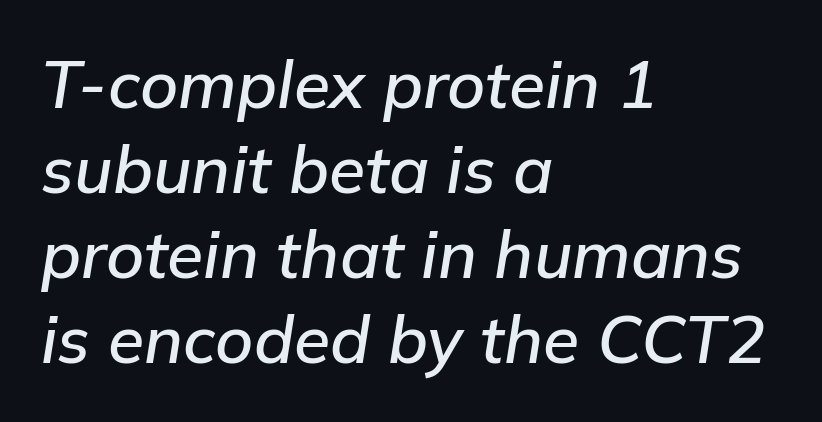
This sample has the flowing, uneven cadence of proportional lettering. Vertically, the passage feels balanced, rows spaced as you'd expect. The rendering keeps characters at their native spacing. All the whitespace from short lines collects on the right. Compared with ordinary roman type, these characters are visibly tilted. Type without underlining.
